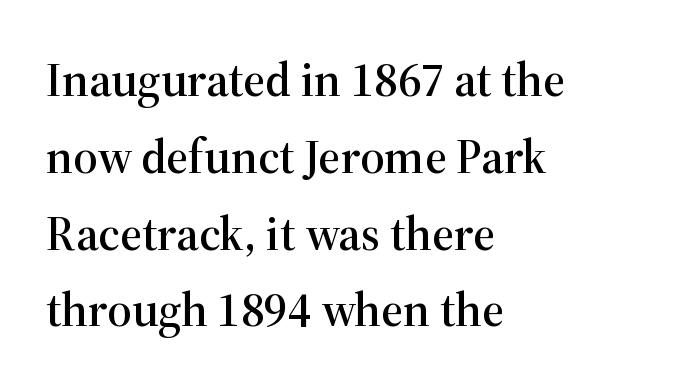
Observe the ordinary spacing: letters are neighbours, not strangers. The designer went with a serif here, giving each stem small feet. Spacing verdict: proportional, widths tailored to each character. If you measured baseline to baseline, you'd find a middling distance. The baseline area is clear.
